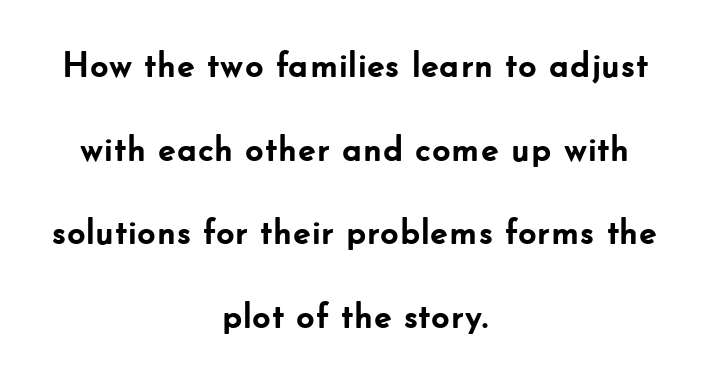
The face used here has the dense, thick strokes of a bold. Each row of text sits above clean, open space. Vertically, the passage feels expansive, rows floating well apart. The lettering holds an erect, upright posture throughout.
